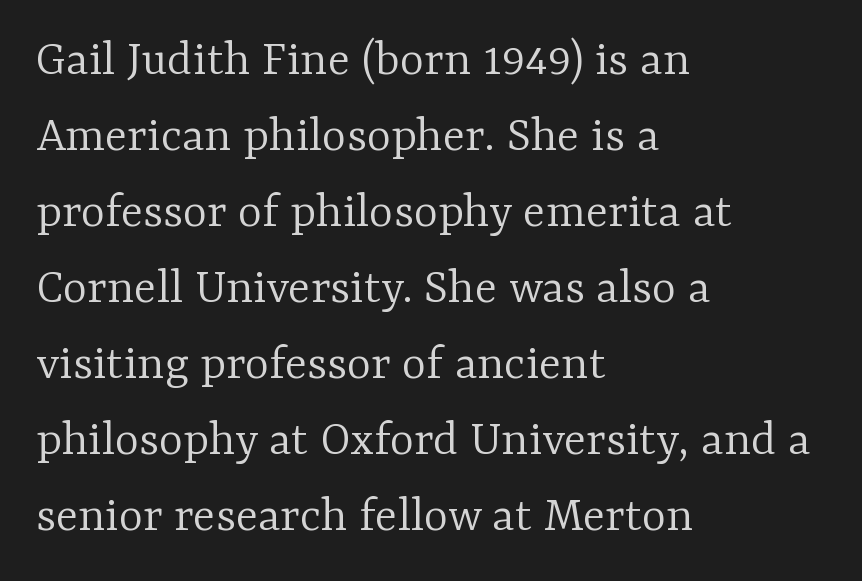
{"serif": "yes", "italic": "no", "bold": "no", "weight": "light", "width": "normal", "stroke_contrast": "low", "x_height": "medium", "monospaced": "no", "underline": "no", "align": "left", "line_spacing": "normal", "line_spacing_ratio": 1.46, "letter_spacing": "normal", "letter_spacing_em": 0.0, "glyph_px": 52}
